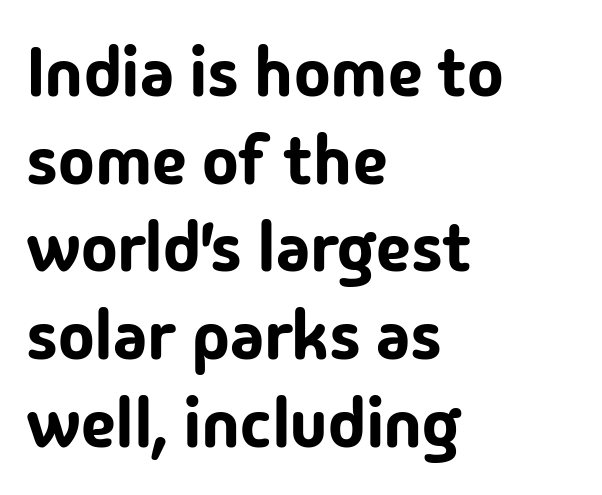
Q: Is the text italic (slanted)? A: No, it is upright.
Q: Is the typeface a serif or a sans-serif typeface? A: Sans-serif.
Q: Is the text underlined? A: No.
Q: How is the paragraph aligned? A: Left-aligned.
Q: Is the spacing between letters normal or unusually wide? A: Normal.
Q: Is the spacing between lines tight, normal or loose? A: Normal.
Q: Width (condensed, normal, or wide)? A: Normal.
Q: Stroke contrast? A: Low.
Q: x-height? A: Medium.
Q: Monospaced? A: No.
